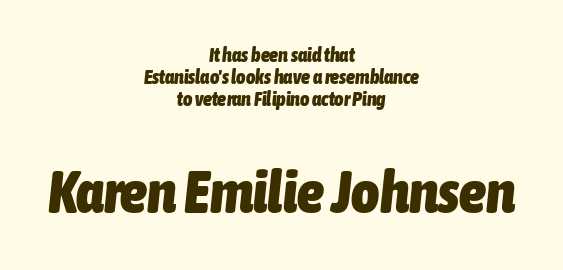
You can tell it's italic because the verticals aren't actually vertical. Anything drawn beneath the words? Only blank space. Summary of vertical rhythm: compact, with narrow interline spacing. Short note: letters normally spaced. Think of a printed novel: that variable character pitch is what you see here. Thick stems and heavy bowls — unmistakably bold.
